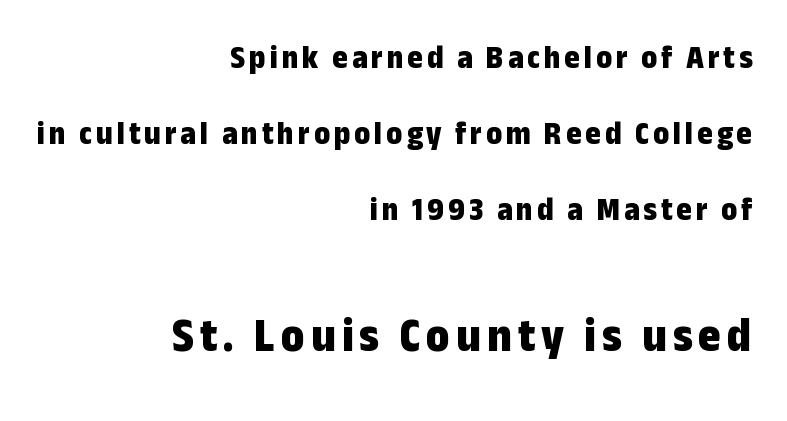
{"serif": "no", "italic": "no", "bold": "yes", "weight": "bold", "width": "condensed", "stroke_contrast": "low", "x_height": "medium", "monospaced": "no", "underline": "no", "align": "right", "line_spacing": "loose", "line_spacing_ratio": 2.3, "larger_block": "second", "size_ratio": 1.48, "glyph_px": 49}
